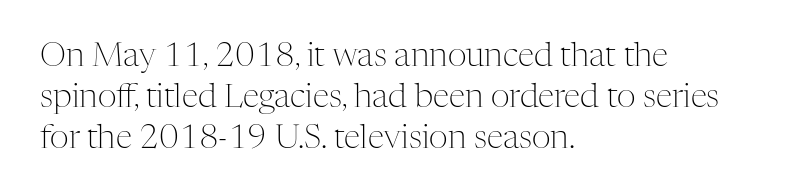
The image shows 33 px light serif type, upright; set left-aligned, line spacing 1.24x, normal letter spacing, not underlined; medium stroke contrast and a medium x-height.
